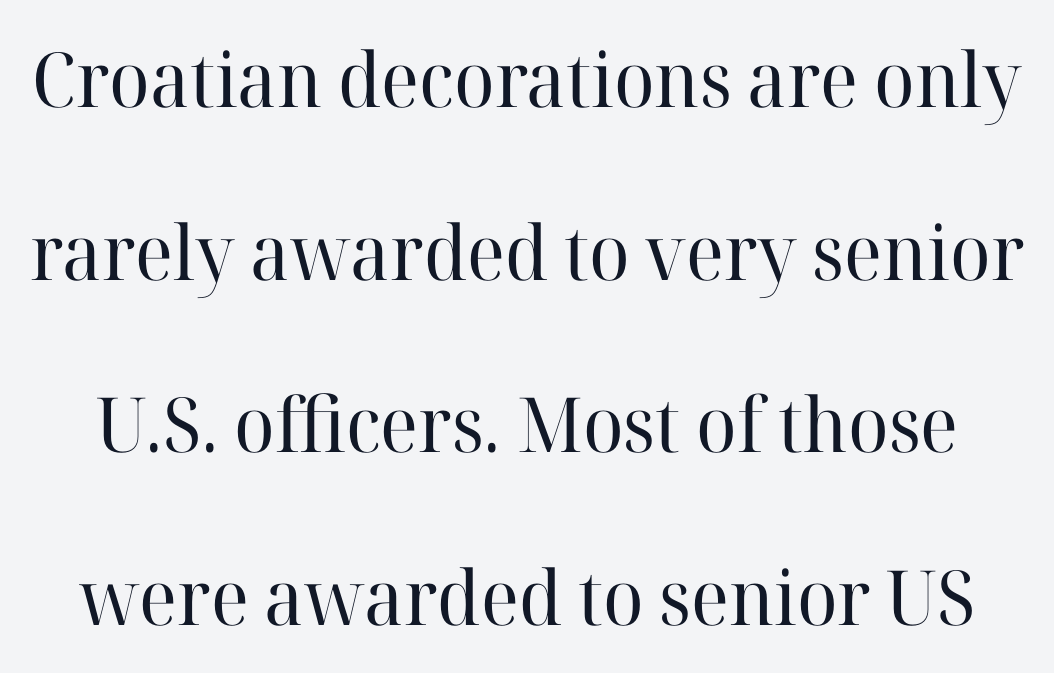
Just letters on the line, the space beneath them empty. Think of a printed novel: that variable character pitch is what you see here. A quiet, ordinary-to-light weight characterises the typeface. A typesetter would mark this as roman, not italic. The passage shown has conventional tracking throughout.
